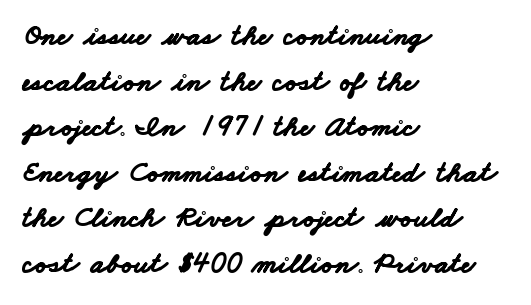
Each letter keeps its own natural width here, so spacing adapts to shape. Observe the absence of serifs on each vertical stroke in this sample. Letter spacing: default. The text block is weighted toward the left margin, trailing off unevenly rightward. The area under the type is left untouched. Baseline-to-baseline distance is the conventional proportion of letter height.
